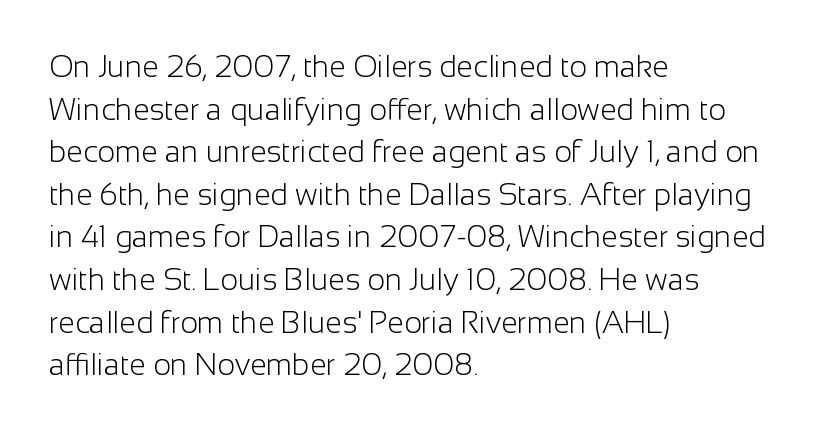
Unlike italic type, these characters show no tilt at all. Reading down the block, your eye returns to a fixed left position each line. The horizontal fit of the characters is conventional and even. Character widths vary here, with narrow letters taking less room than wide ones.
